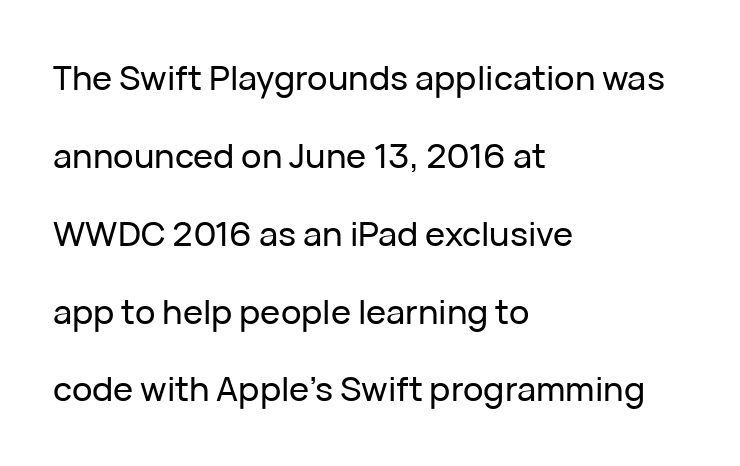
The rendering shows plain stroke endings on the letterforms — a sans-serif design. The passage shown is typed in a proportional face where columns would drift. One glance says open: line gaps are wider than usual. Unmarked baselines from the first word to the last. The typesetter chose a ragged-right arrangement here. The passage shown has conventional tracking throughout.
